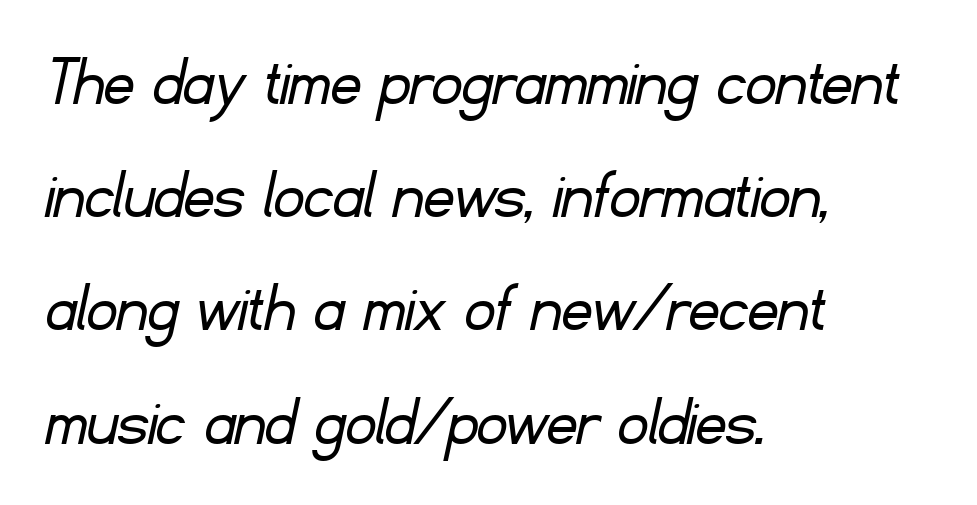
Q: Is the text bold? A: No.
Q: Is the typeface a serif or a sans-serif typeface? A: Sans-serif.
Q: Is the text underlined? A: No.
Q: How is the paragraph aligned? A: Left-aligned.
Q: Is the spacing between letters normal or unusually wide? A: Normal.
Q: Is the spacing between lines tight, normal or loose? A: Normal.
Q: Width (condensed, normal, or wide)? A: Normal.
Q: Stroke contrast? A: Low.
Q: x-height? A: Small.
Q: Monospaced? A: No.
